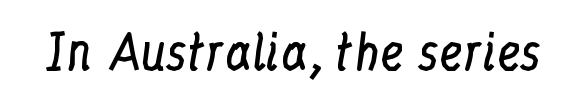
Q: Is the text bold? A: No.
Q: Is the text italic (slanted)? A: Yes.
Q: Is the typeface a serif or a sans-serif typeface? A: Serif.
Q: Is the text underlined? A: No.
Q: Is the spacing between letters normal or unusually wide? A: Normal.
Q: Width (condensed, normal, or wide)? A: Condensed.
Q: Stroke contrast? A: Low.
Q: x-height? A: Medium.
Q: Monospaced? A: No.
